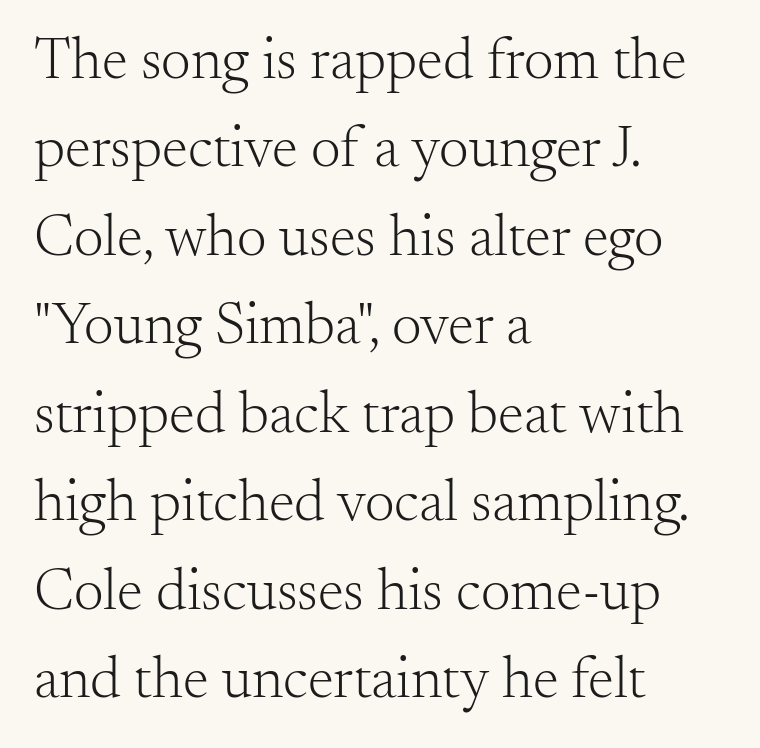
Each row of text sits above clean, open space. The rendering uses natural spacing where letterforms have individual widths. The axis of the letterforms is exactly vertical. The passage shown stacks its lines at a standard gap.
